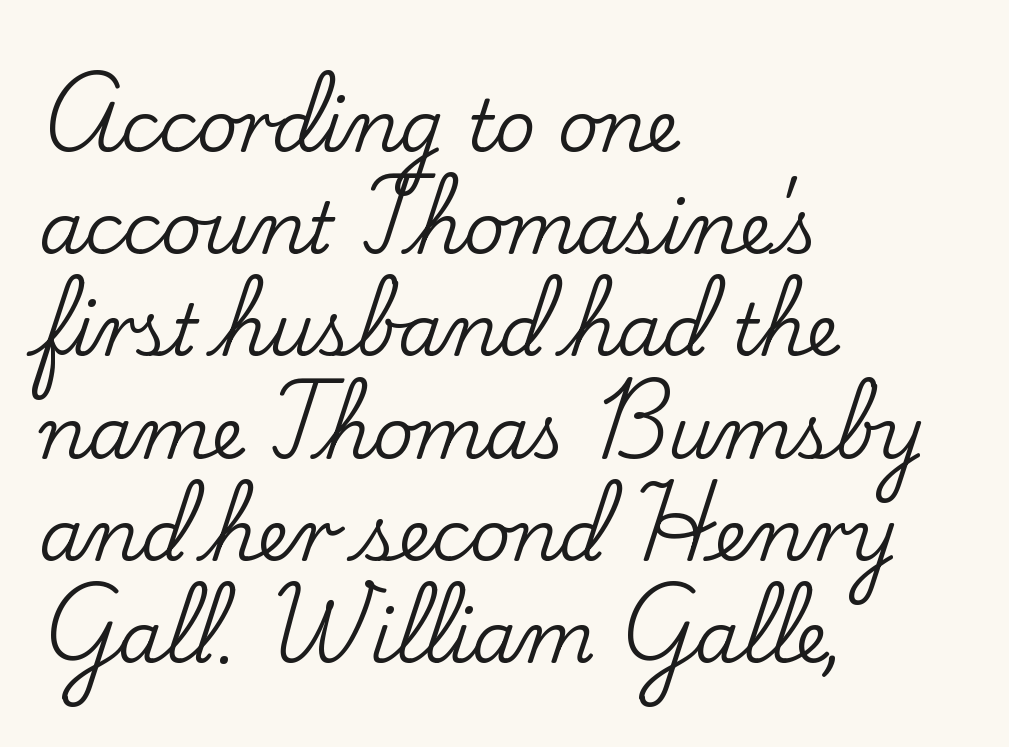
The image shows 71 px serif type; set left-aligned, normal line spacing (1.44x), normal letter spacing, not underlined; low stroke contrast and a small x-height.
